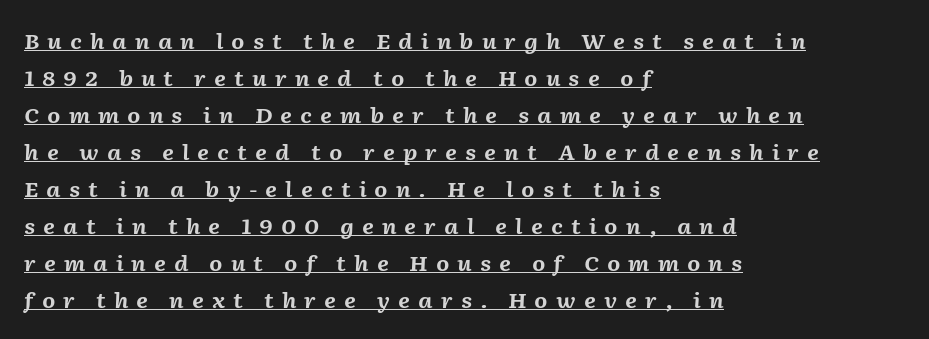
Q: Is the text bold? A: Yes.
Q: Is the text italic (slanted)? A: Yes, it leans right by about 2 degrees.
Q: Is the text underlined? A: Yes.
Q: How is the paragraph aligned? A: Left-aligned.
Q: Is the spacing between letters normal or unusually wide? A: Unusually wide.
